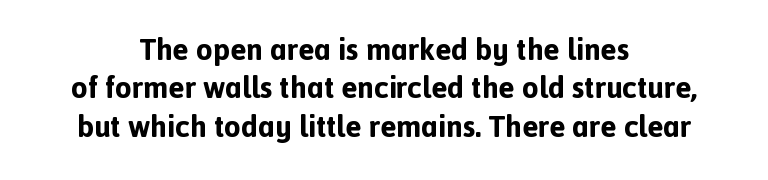
The paragraph shown floats in the horizontal middle. The specimen omits any rule beneath the text block's lines. You could not count columns in this text — the font is proportionally spaced. The face used here has the dense, thick strokes of a bold. Baseline-to-baseline distance is the conventional proportion of letter height.
